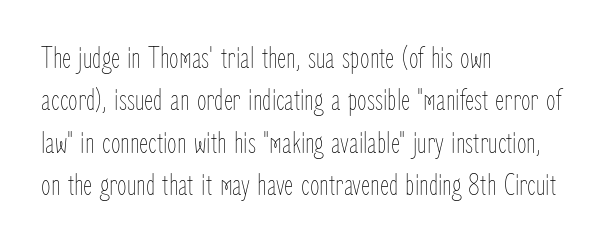
{"italic": "no", "bold": "no", "weight": "thin", "width": "condensed", "stroke_contrast": "low", "x_height": "medium", "monospaced": "no", "underline": "no", "align": "left", "line_spacing": "normal", "line_spacing_ratio": 1.37, "letter_spacing": "normal", "letter_spacing_em": 0.0, "glyph_px": 31}
